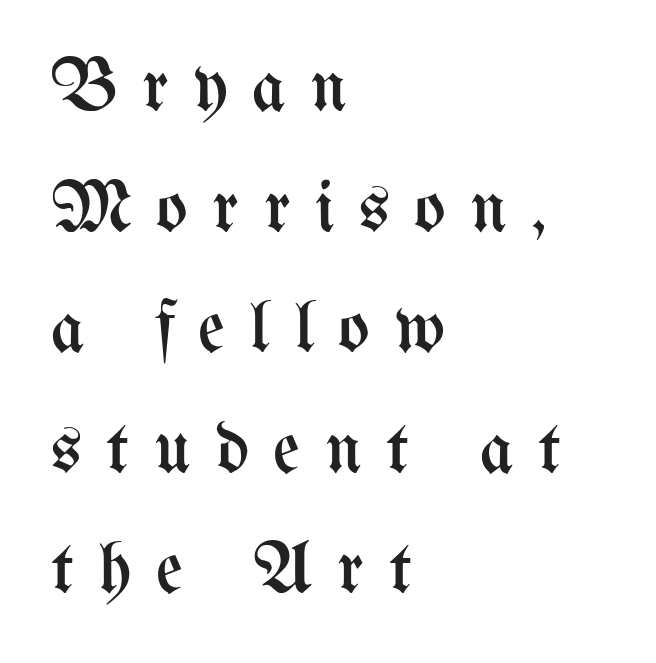
Q: Is the text bold? A: No.
Q: Is the text italic (slanted)? A: No, it is upright.
Q: Is the text underlined? A: No.
Q: How is the paragraph aligned? A: Left-aligned.
Q: Is the spacing between letters normal or unusually wide? A: Unusually wide.
Q: Is the spacing between lines tight, normal or loose? A: Normal.
Q: Width (condensed, normal, or wide)? A: Condensed.
Q: Stroke contrast? A: Medium.
Q: x-height? A: Medium.
Q: Monospaced? A: No.
